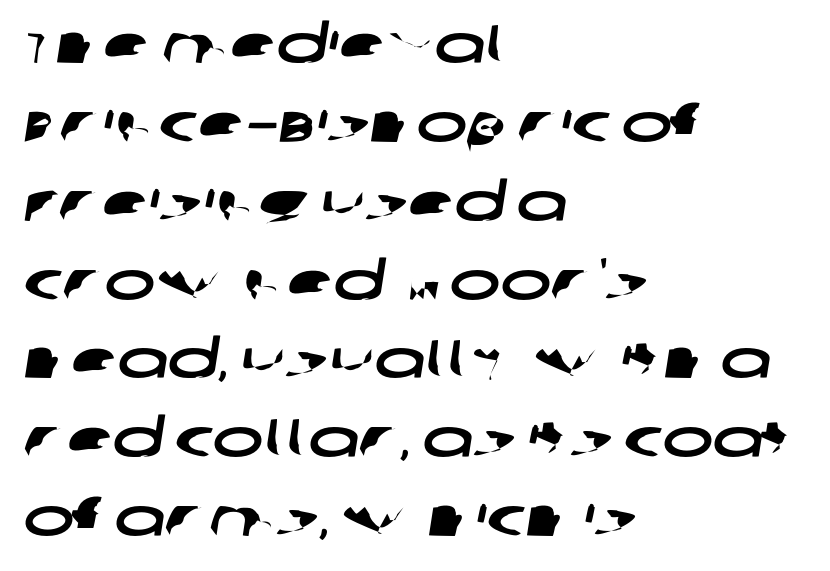
{"serif": "no", "width": "wide", "stroke_contrast": "low", "x_height": "large", "monospaced": "no", "underline": "no", "align": "left", "line_spacing": "normal", "line_spacing_ratio": 1.46, "letter_spacing": "normal", "letter_spacing_em": 0.0, "glyph_px": 54}
